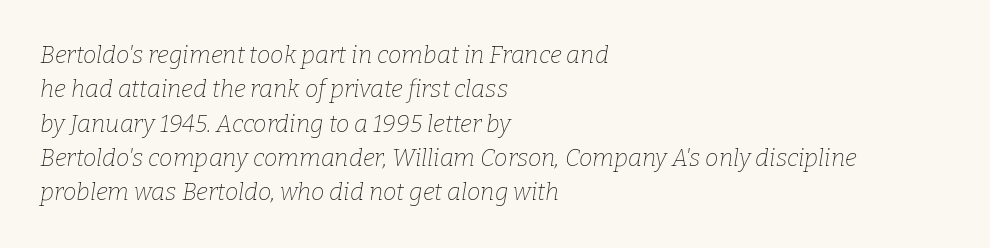
Q: Is the text bold? A: No.
Q: Is the text italic (slanted)? A: Yes, it leans right by about 9 degrees.
Q: Is the text underlined? A: No.
Q: How is the paragraph aligned? A: Left-aligned.
Q: Is the spacing between letters normal or unusually wide? A: Normal.
Q: Is the spacing between lines tight, normal or loose? A: Normal.
